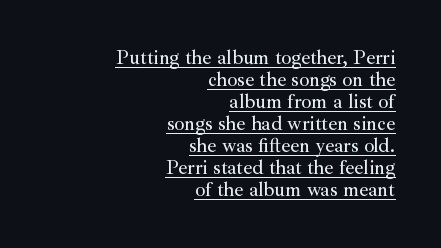
The ragged edge is on the left, which tells us the setting is flush right. Horizontal bands of white between lines are thin slivers. No extra tracking has been applied to these lines. Vertical strokes here are truly vertical. Caption: lettering with a line underneath.
